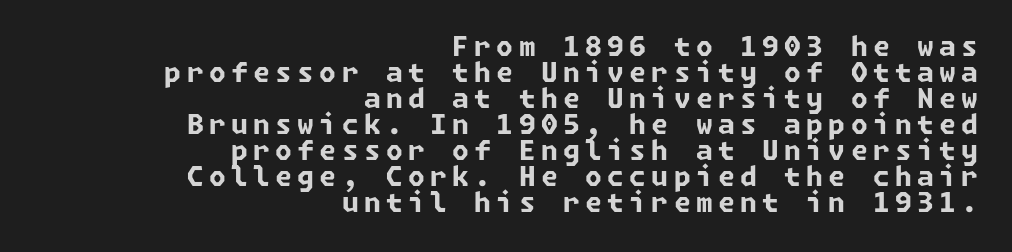
Each glyph is drawn with heavy, bold strokes. Descenders hang freely into open space. Caption: expanded tracking, letters set apart. The designer dialed line spacing down below the default.
